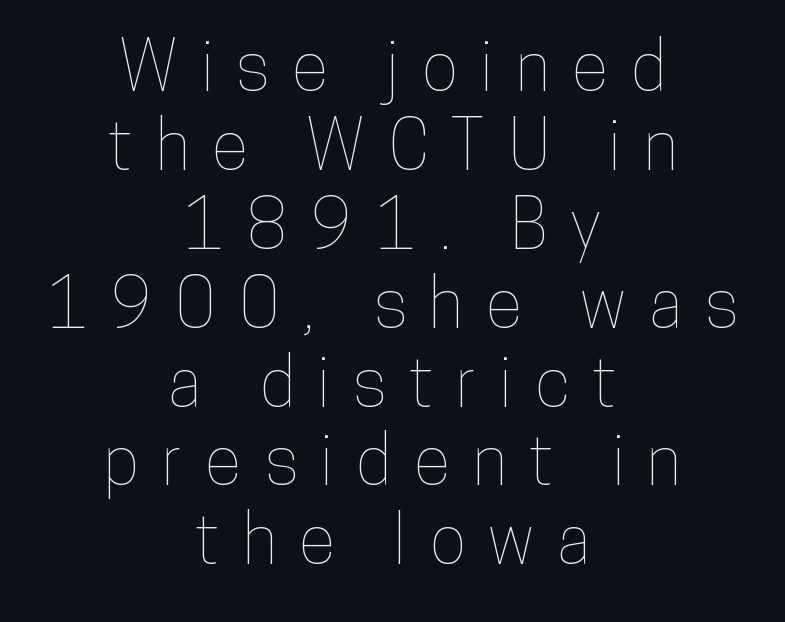
{"italic": "no", "width": "condensed", "stroke_contrast": "low", "x_height": "medium", "monospaced": "no", "underline": "no", "align": "center", "line_spacing_ratio": 1.16, "letter_spacing": "wide", "letter_spacing_em": 0.34, "glyph_px": 68}
